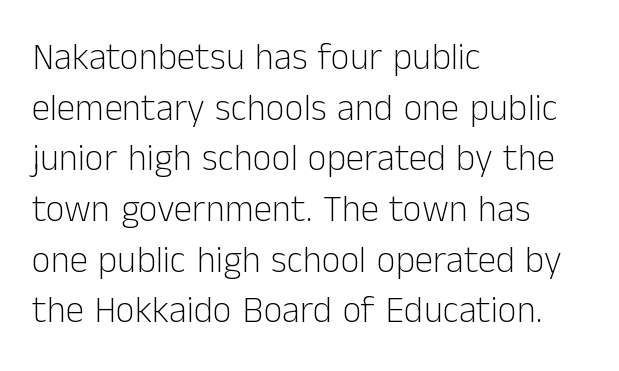
The image shows 37 px light sans-serif type, upright; set left-aligned, normal line spacing (1.37x), normal letter spacing, not underlined; low stroke contrast and a medium x-height.
